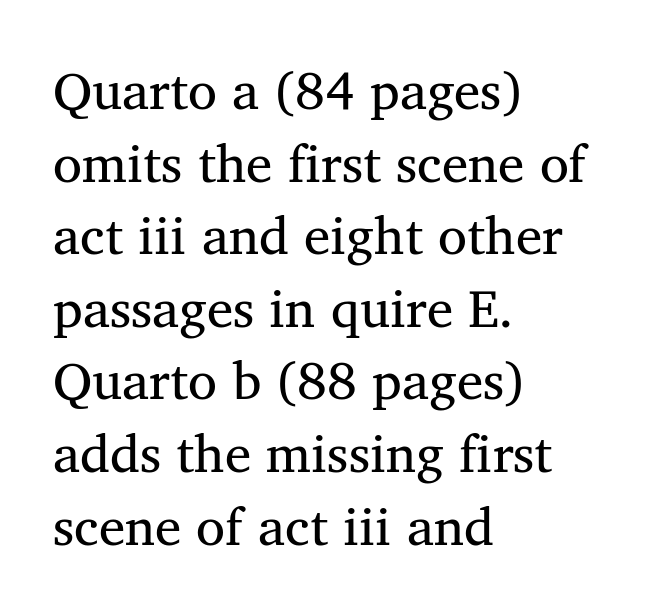
Horizontal bands of white between lines are of average thickness. Does the copy run flush right? No — it runs flush left. No letter is thick-stroked: the sample isn't bold. These lines are composed in type with serifs. Here the glyphs are tracked normally, forming tight word shapes.
